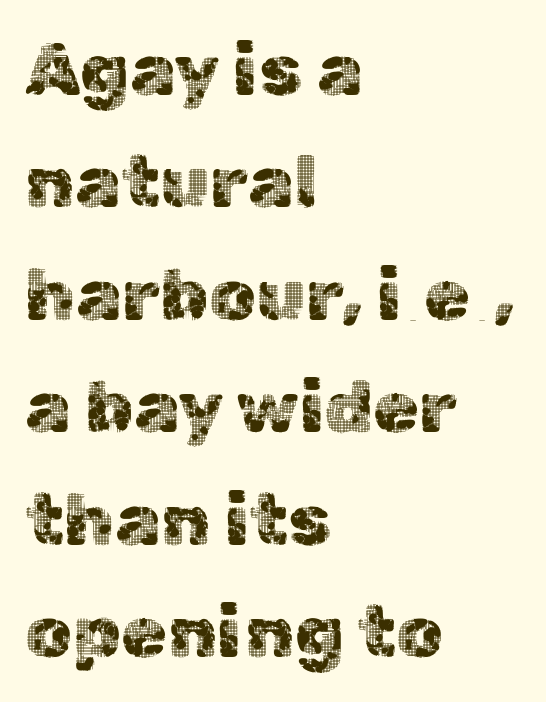
Notice how the passage keeps a crisp vertical edge on the left only. This sample uses a sans-serif face. Upright lettering throughout. The type is set solid horizontally, with unmodified tracking. Anything drawn beneath the words? Only blank space.
